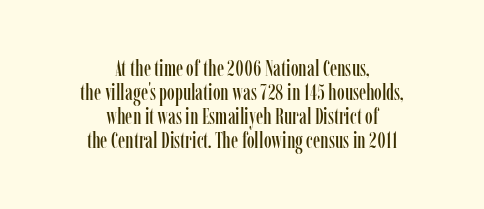
Is the letter spacing exaggerated? No — it looks like the ordinary default. Descender tails drop into unmarked territory. Is there any slant? The stems are plumb. This block would grow much taller if given ordinary leading; it's compressed now. Notice how the passage keeps no hard edge, just a central spine.
